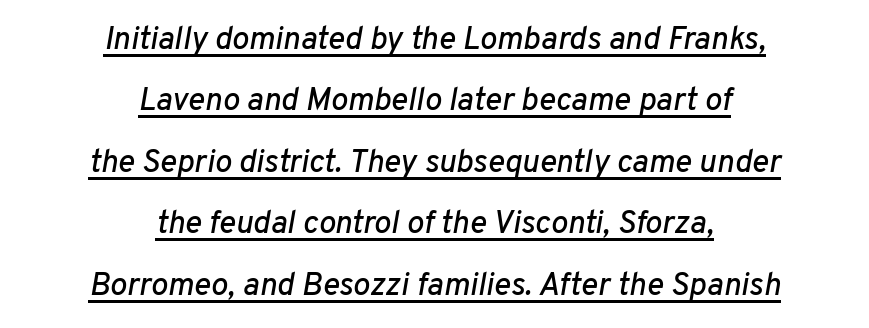
This is oblique type, the kind used for emphasis or titles. Beneath each row of characters lies a ruled line. Spacing verdict: proportional, widths tailored to each character. Short note: letters normally spaced.
